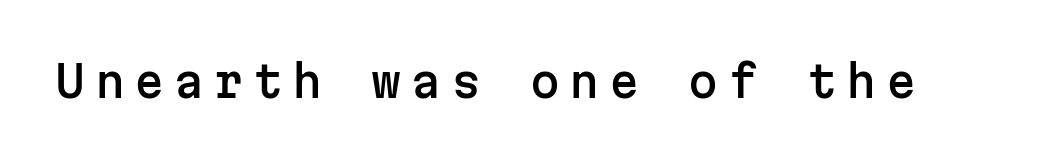
The image shows 43 px sans-serif type, upright, monospaced; set unusually wide letter spacing (+0.22 em), not underlined; low stroke contrast and a medium x-height.
